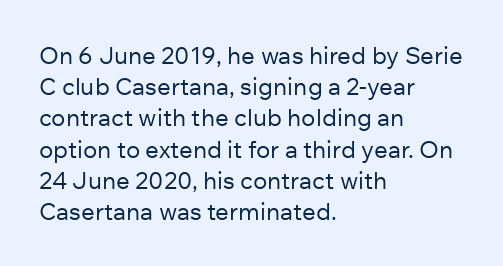
{"italic": "no", "bold": "no", "underline": "no", "align": "left", "line_spacing": "normal", "line_spacing_ratio": 1.3, "letter_spacing": "normal", "letter_spacing_em": 0.0, "glyph_px": 24}
